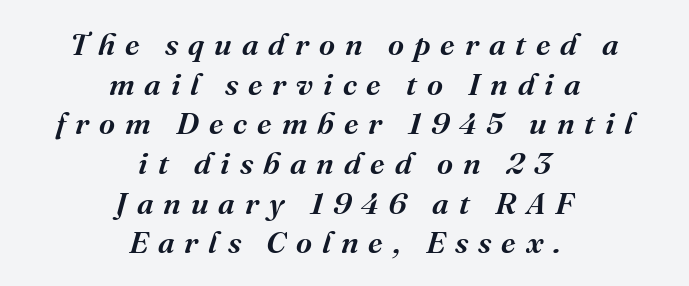
{"serif": "yes", "italic": "yes", "lean": "right", "slant_degrees": 16, "width": "normal", "stroke_contrast": "medium", "x_height": "medium", "monospaced": "no", "underline": "no", "align": "center", "line_spacing": "normal", "line_spacing_ratio": 1.28, "letter_spacing": "wide", "letter_spacing_em": 0.32, "glyph_px": 31}
